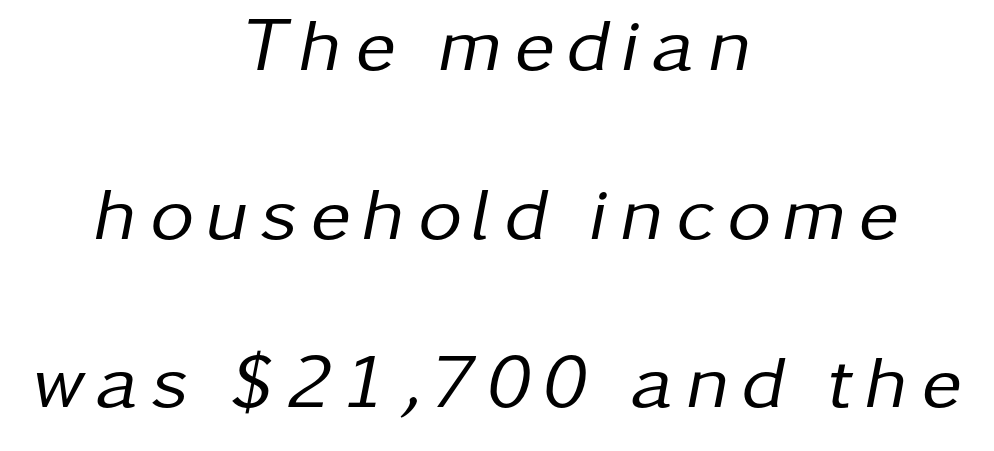
Horizontal alignment here is central, giving a formal, balanced look. This sample has the flowing, uneven cadence of proportional lettering. A clean baseline with only descenders dipping below it. Vertical stems look standard width or narrower in stroke. Looking at the ascenders, they clearly lean.
